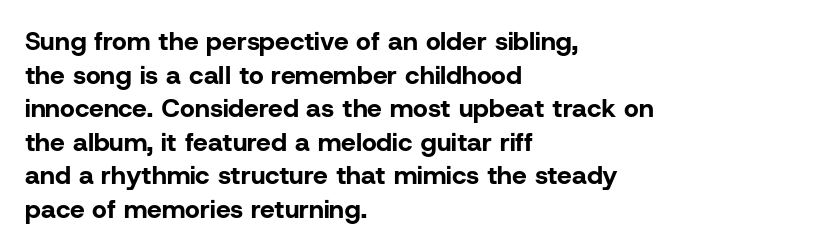
Q: Is the text bold? A: Yes.
Q: Is the text italic (slanted)? A: No, it is upright.
Q: Is the text underlined? A: No.
Q: How is the paragraph aligned? A: Left-aligned.
Q: Is the spacing between letters normal or unusually wide? A: Normal.
Q: Is the spacing between lines tight, normal or loose? A: Normal.
